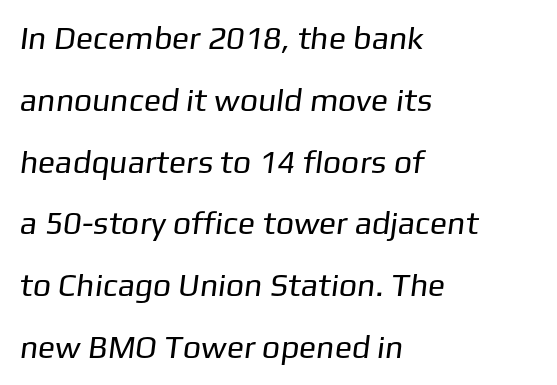
Baseline-to-baseline distance is far greater than the letter height. Tracking value appears to be zero — textbook default spacing. Each letter's strokes conclude bluntly, with no projecting serifs. A classic flush-left, rag-right setting is used for this passage. A typesetter would call this proportional, since set widths differ per character. Ink coverage per letter is moderate at most.
